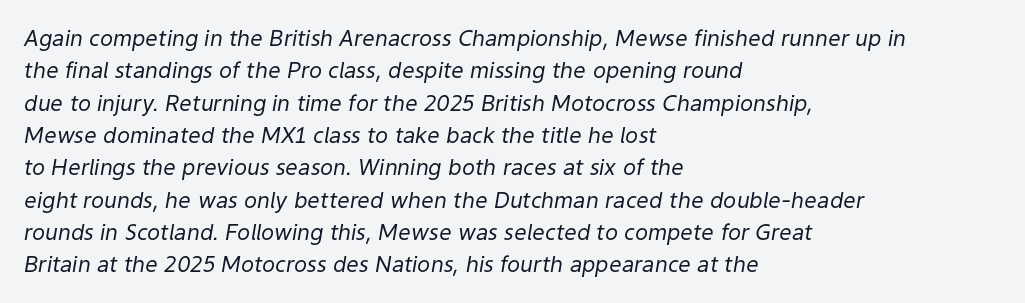
Does the leading feel generous? No, just average. This sample uses plain, unmodified letter spacing. Descenders hang freely into open space. A quiet, ordinary-to-light weight characterises the typeface. Emphasis-style slanted type is in use.
